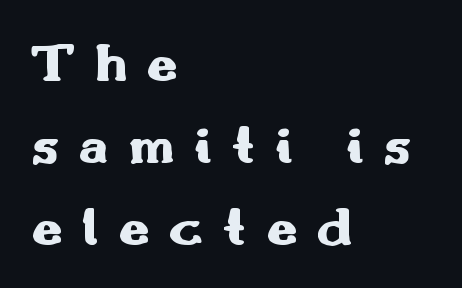
{"serif": "no", "italic": "no", "bold": "yes", "weight": "heavy", "width": "wide", "stroke_contrast": "medium", "x_height": "small", "monospaced": "no", "underline": "no", "align": "left", "line_spacing": "normal", "line_spacing_ratio": 1.49, "letter_spacing": "wide", "letter_spacing_em": 0.36, "glyph_px": 55}
